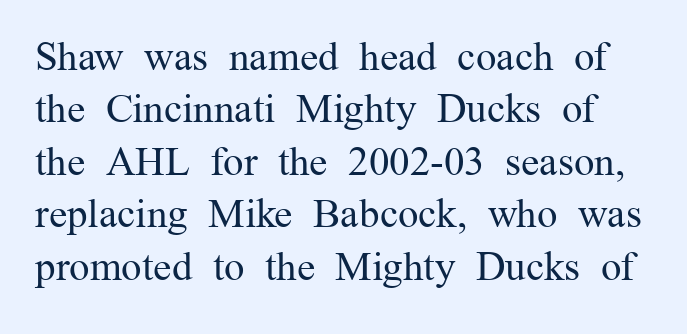
Inter-character spacing is left at the font's built-in metrics. Look at the bottom of the vertical strokes: they flare into serifs here. No italicization has been applied; the sample stays upright. Summary of weight: not heavy and not bold.
